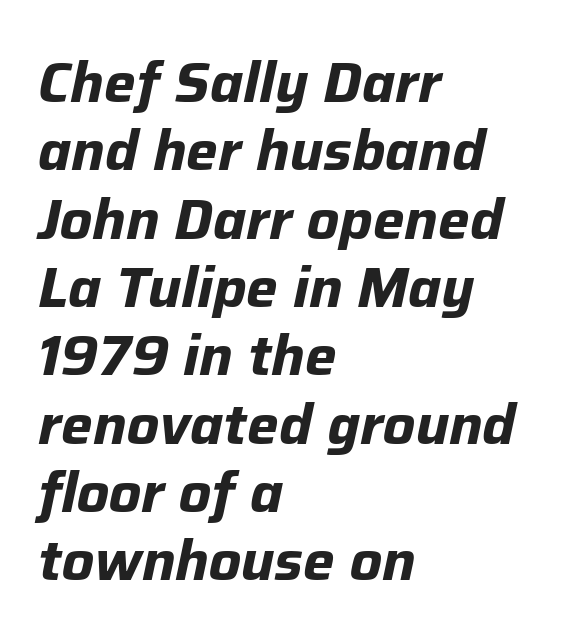
The image shows 56 px bold type, italic (leaning right); set left-aligned, line spacing 1.22x, normal letter spacing, not underlined; low stroke contrast and a medium x-height.
